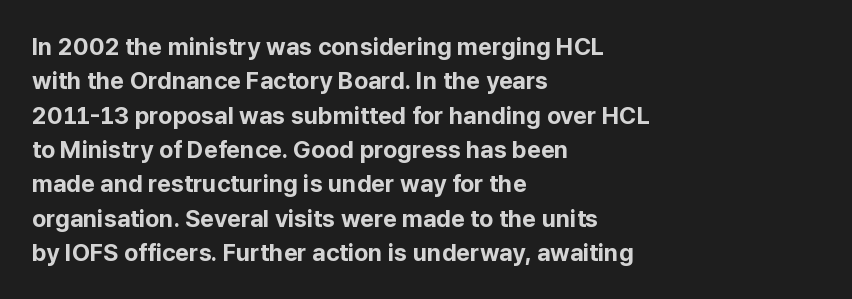
{"italic": "no", "bold": "yes", "underline": "no", "align": "left", "line_spacing": "normal", "line_spacing_ratio": 1.43, "letter_spacing": "normal", "letter_spacing_em": 0.0, "glyph_px": 24}
